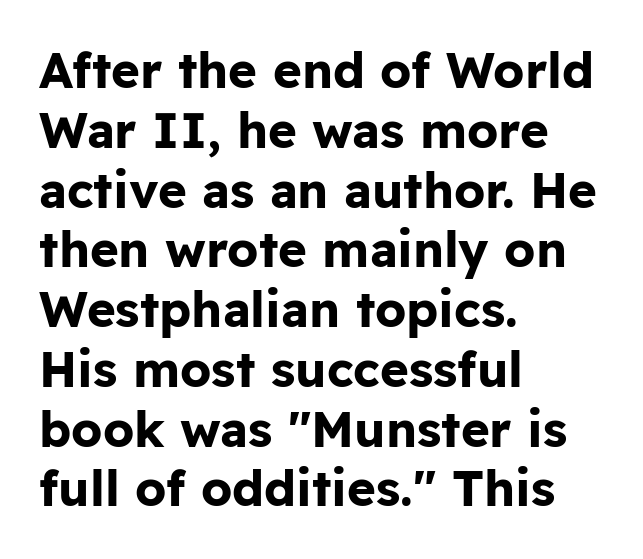
Q: Is the text bold? A: Yes.
Q: Is the text italic (slanted)? A: No, it is upright.
Q: Is the typeface a serif or a sans-serif typeface? A: Sans-serif.
Q: Is the text underlined? A: No.
Q: How is the paragraph aligned? A: Left-aligned.
Q: Is the spacing between letters normal or unusually wide? A: Normal.
Q: Width (condensed, normal, or wide)? A: Normal.
Q: Stroke contrast? A: Low.
Q: x-height? A: Medium.
Q: Monospaced? A: No.
